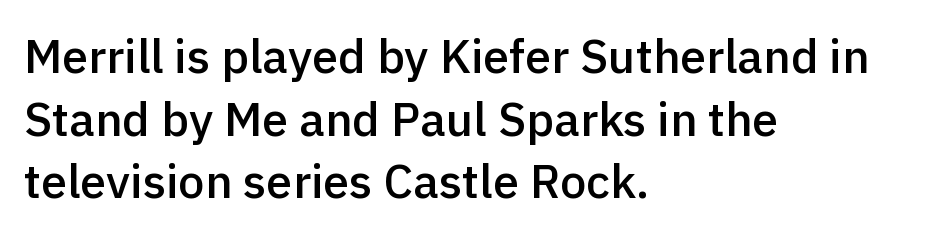
{"serif": "no", "italic": "no", "bold": "semi", "weight": "semibold", "width": "normal", "x_height": "medium", "monospaced": "no", "underline": "no", "align": "left", "line_spacing": "normal", "line_spacing_ratio": 1.33, "letter_spacing": "normal", "letter_spacing_em": 0.0, "glyph_px": 47}
